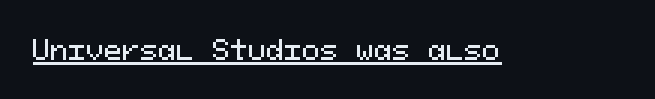
The image shows 27 px text type, upright; set normal letter spacing, underlined.
